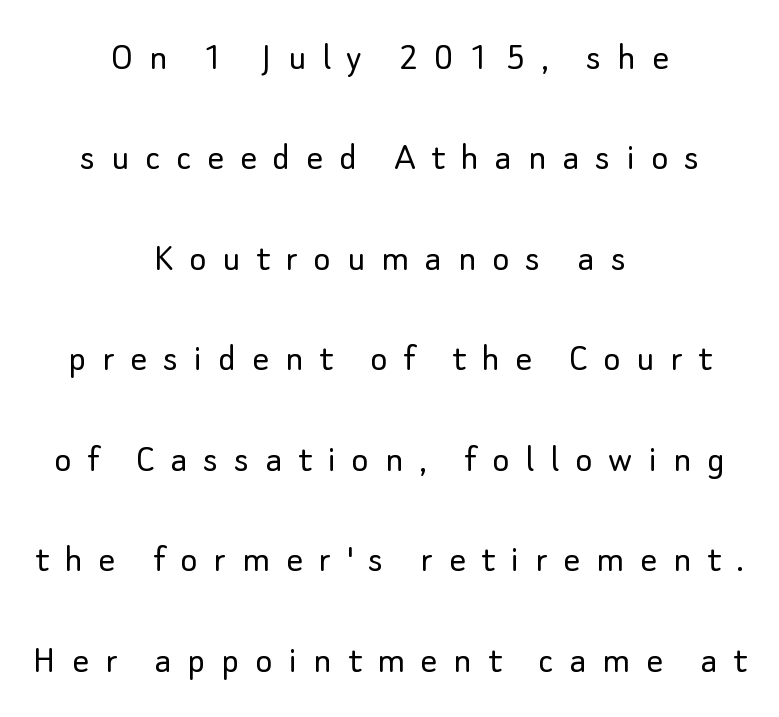
Has an underline been added? It has not. Regarding serifs, this sample does without them. Spacing verdict: proportional, widths tailored to each character. Heaviness? Minimal to ordinary, like unemphasized prose.
